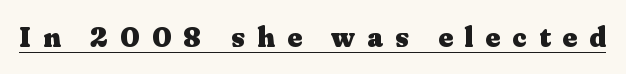
Q: Is the text bold? A: Yes.
Q: Is the text italic (slanted)? A: No, it is upright.
Q: Is the typeface a serif or a sans-serif typeface? A: Serif.
Q: Is the text underlined? A: Yes.
Q: Is the spacing between letters normal or unusually wide? A: Unusually wide.
Q: Width (condensed, normal, or wide)? A: Wide.
Q: Stroke contrast? A: Medium.
Q: x-height? A: Medium.
Q: Monospaced? A: No.
